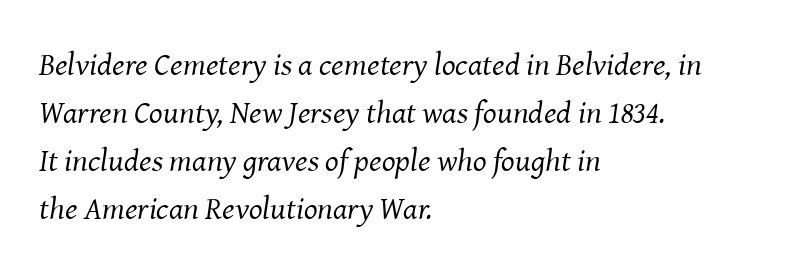
The image shows 32 px regular-weight serif type, italic (leaning right); set left-aligned, normal line spacing (1.5x), normal letter spacing, not underlined; medium stroke contrast and a medium x-height.
